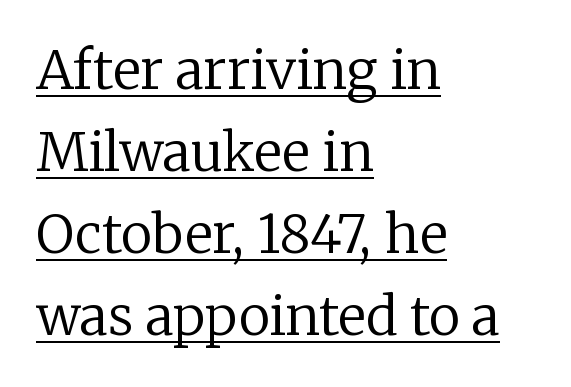
{"serif": "yes", "italic": "no", "bold": "no", "weight": "regular", "width": "normal", "stroke_contrast": "low", "x_height": "medium", "monospaced": "no", "underline": "yes", "align": "left", "line_spacing": "normal", "line_spacing_ratio": 1.55, "letter_spacing": "normal", "letter_spacing_em": 0.0, "glyph_px": 53}
